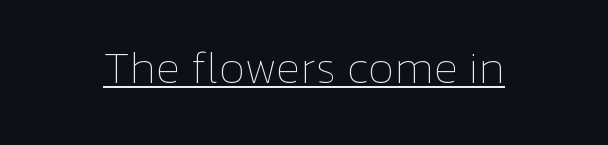
Q: Is the text bold? A: No.
Q: Is the text italic (slanted)? A: No, it is upright.
Q: Is the text underlined? A: Yes.
Q: Is the spacing between letters normal or unusually wide? A: Normal.
Q: Width (condensed, normal, or wide)? A: Normal.
Q: Stroke contrast? A: Low.
Q: x-height? A: Medium.
Q: Monospaced? A: No.
